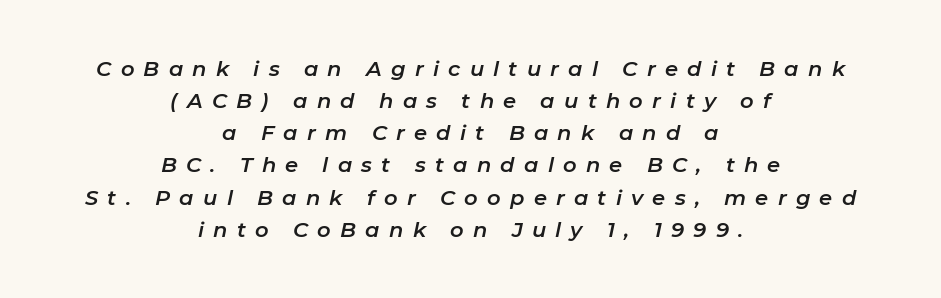
Emphasis-style slanted type is in use. How are the letters spaced? Widely, with obvious added tracking. The space directly below the letters is spotless. The typesetter chose a symmetrical, centered arrangement here.
